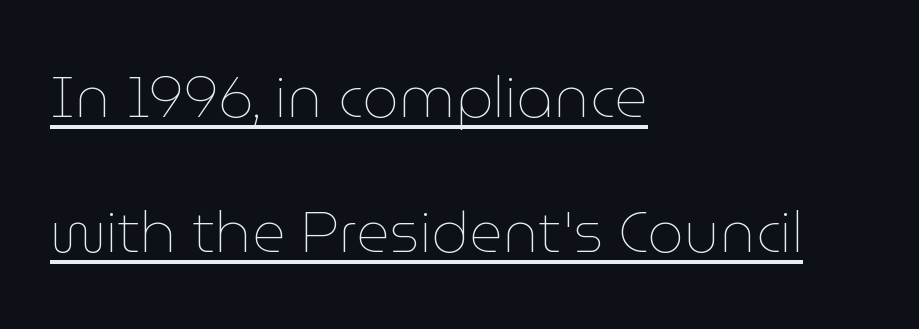
The typesetting does not lean heavy: it is not bold. Here the designer chose a conventional face with non-uniform glyph widths. Descenders here cross a horizontal rule under the line. A student would call this left alignment; a typographer would say flush left, rag right. The specimen reads as upright at a glance.
